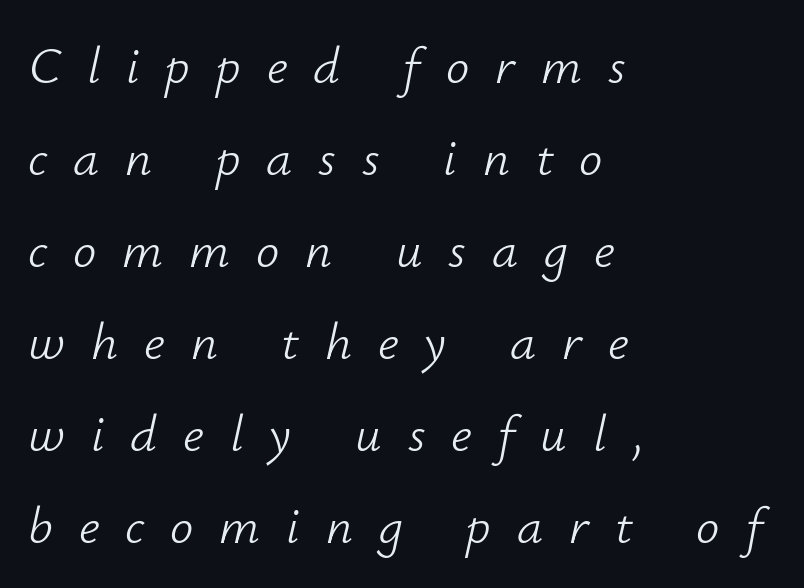
The image shows 52 px light type, italic (leaning right); set left-aligned, line spacing 1.77x, unusually wide letter spacing (+0.5 em), not underlined; low stroke contrast and a small x-height.
